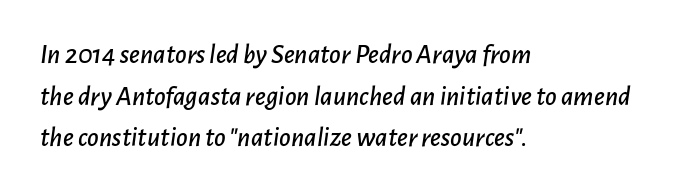
Does the leading feel generous? No, just average. These lines are rendered in a variable-pitch font. Is the block centered? No — it sits flush against the left margin. Here the glyphs are tracked normally, forming tight word shapes. Descenders hang freely into open space. Is the type slanted? Yes — the strokes lean at a clear angle.
